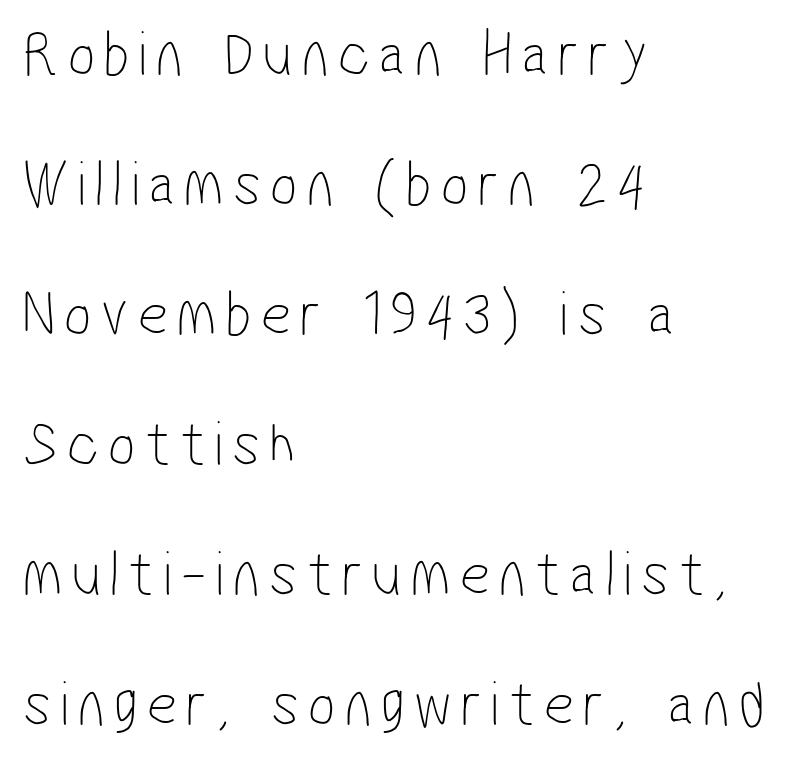
Q: Is the text bold? A: No.
Q: Is the typeface a serif or a sans-serif typeface? A: Sans-serif.
Q: Is the text underlined? A: No.
Q: How is the paragraph aligned? A: Left-aligned.
Q: Is the spacing between lines tight, normal or loose? A: Loose.
Q: Width (condensed, normal, or wide)? A: Condensed.
Q: Stroke contrast? A: Low.
Q: x-height? A: Medium.
Q: Monospaced? A: No.
